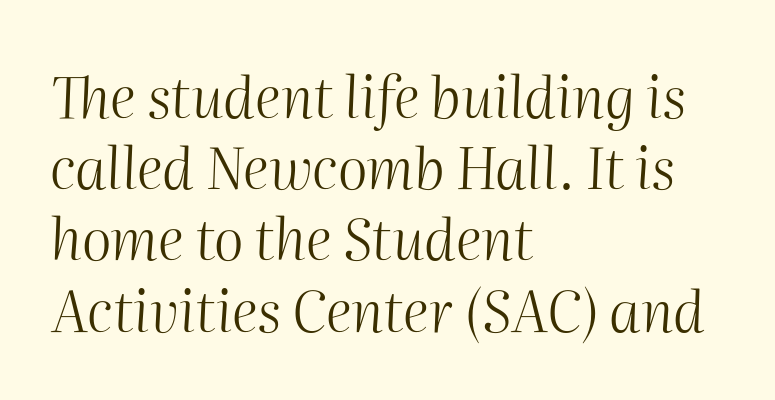
{"italic": "yes", "lean": "right", "slant_degrees": 2, "bold": "no", "weight": "light", "width": "normal", "stroke_contrast": "medium", "x_height": "medium", "monospaced": "no", "underline": "no", "align": "left", "line_spacing": "normal", "line_spacing_ratio": 1.25, "letter_spacing": "normal", "letter_spacing_em": 0.0, "glyph_px": 57}
